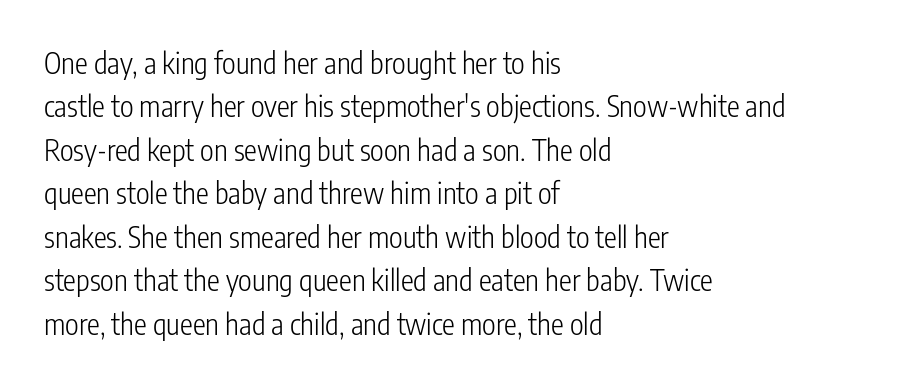
{"serif": "no", "italic": "no", "bold": "no", "weight": "light", "width": "condensed", "stroke_contrast": "low", "x_height": "medium", "monospaced": "no", "underline": "no", "align": "left", "line_spacing": "normal", "line_spacing_ratio": 1.5, "letter_spacing": "normal", "letter_spacing_em": 0.0, "glyph_px": 29}
